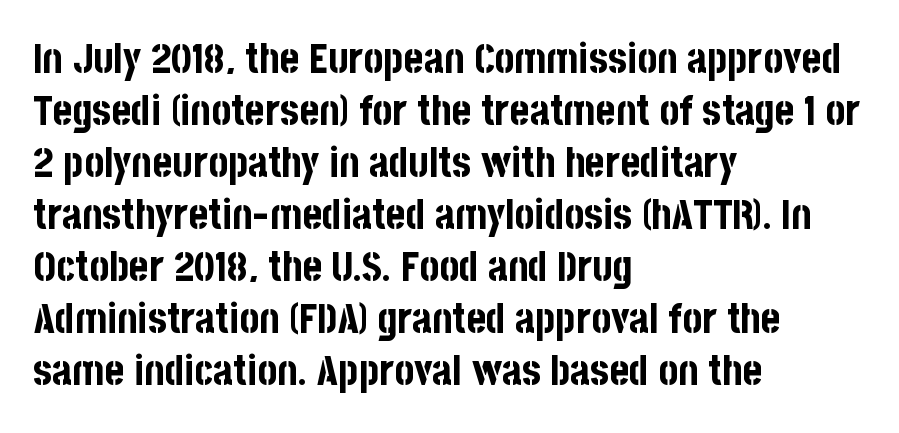
Q: Is the text bold? A: Yes.
Q: Is the text italic (slanted)? A: No, it is upright.
Q: Is the typeface a serif or a sans-serif typeface? A: Sans-serif.
Q: Is the text underlined? A: No.
Q: How is the paragraph aligned? A: Left-aligned.
Q: Is the spacing between letters normal or unusually wide? A: Normal.
Q: Width (condensed, normal, or wide)? A: Condensed.
Q: Stroke contrast? A: Low.
Q: x-height? A: Large.
Q: Monospaced? A: No.
